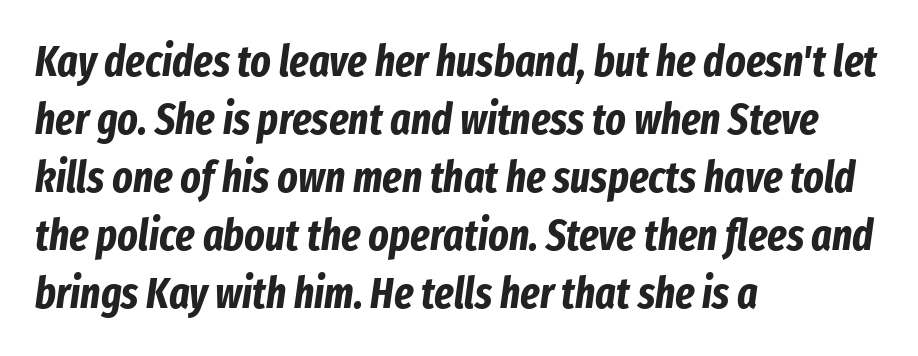
{"italic": "yes", "lean": "right", "slant_degrees": 8, "bold": "yes", "weight": "bold", "width": "condensed", "stroke_contrast": "low", "x_height": "medium", "monospaced": "no", "underline": "no", "align": "left", "line_spacing": "normal", "line_spacing_ratio": 1.35, "letter_spacing": "normal", "letter_spacing_em": 0.0, "glyph_px": 43}
